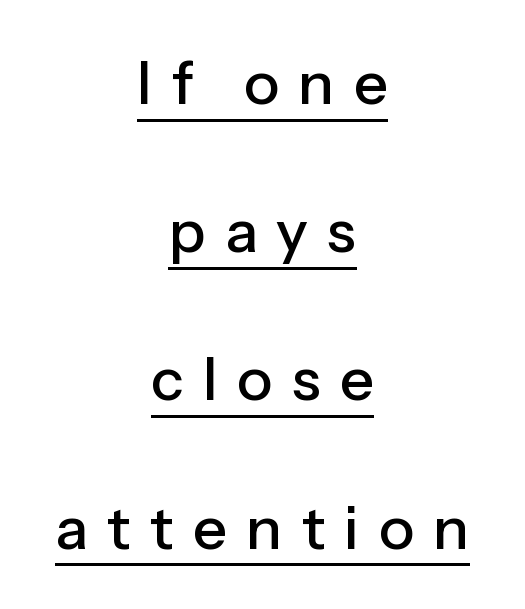
Q: Is the text italic (slanted)? A: No, it is upright.
Q: Is the typeface a serif or a sans-serif typeface? A: Sans-serif.
Q: Is the text underlined? A: Yes.
Q: How is the paragraph aligned? A: Centered.
Q: Is the spacing between letters normal or unusually wide? A: Unusually wide.
Q: Is the spacing between lines tight, normal or loose? A: Loose.
Q: Width (condensed, normal, or wide)? A: Normal.
Q: Stroke contrast? A: Low.
Q: x-height? A: Medium.
Q: Monospaced? A: No.
